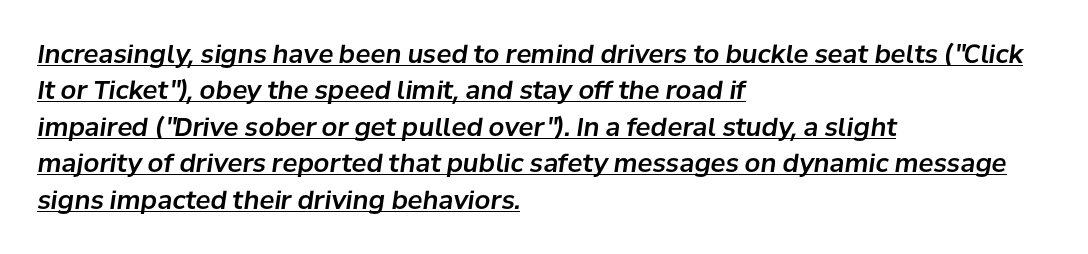
Has an underline been added? It has. A typesetter would call this zero additional tracking. Evenly set lines give the paragraph a standard silhouette. Designer's note — italics engaged. Every row of glyphs begins at an identical x-position on the left.
